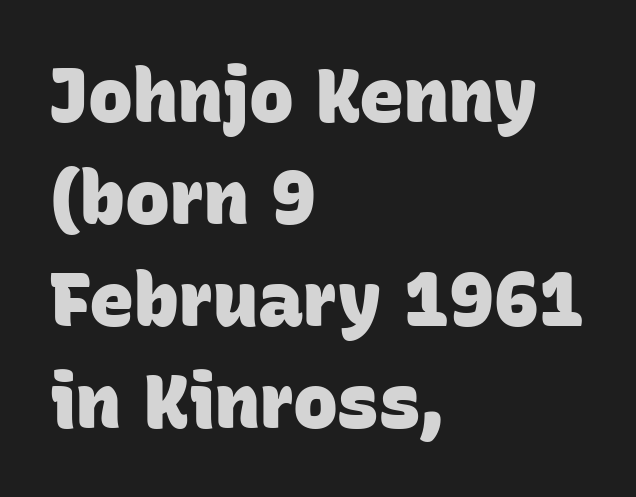
Letter spacing: default. Left-aligned paragraph, ragged on the right. In terms of leading, this rendering sits right in the middle. In terms of letterform style, serifs are entirely absent. Plenty of ink on the page — the face is bold. Descenders are the only things crossing below the line.
